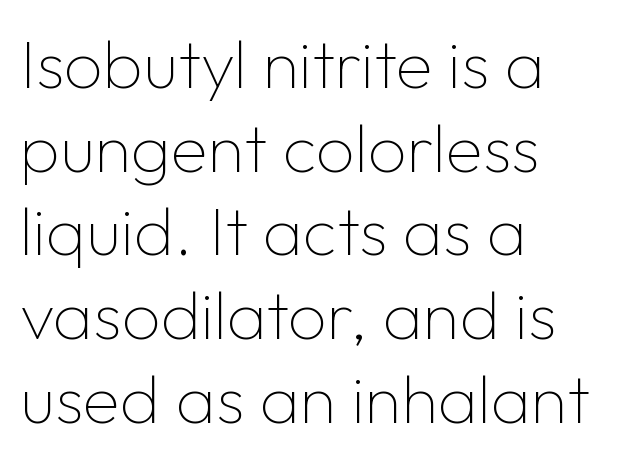
Q: Is the text bold? A: No.
Q: Is the text italic (slanted)? A: No, it is upright.
Q: Is the typeface a serif or a sans-serif typeface? A: Sans-serif.
Q: Is the text underlined? A: No.
Q: How is the paragraph aligned? A: Left-aligned.
Q: Is the spacing between letters normal or unusually wide? A: Normal.
Q: Width (condensed, normal, or wide)? A: Normal.
Q: Stroke contrast? A: Low.
Q: x-height? A: Medium.
Q: Monospaced? A: No.
